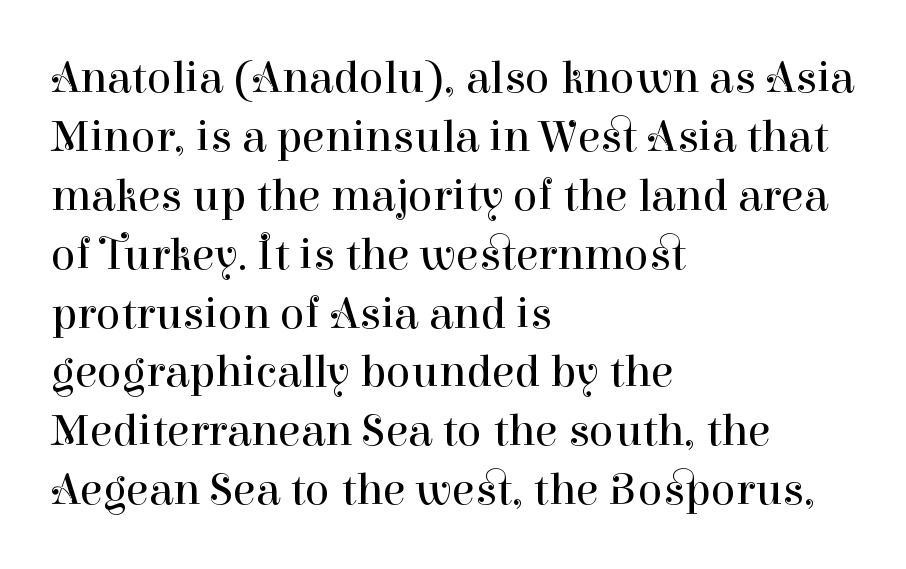
{"serif": "yes", "italic": "no", "bold": "no", "weight": "regular", "width": "normal", "stroke_contrast": "high", "x_height": "medium", "monospaced": "no", "underline": "no", "align": "left", "line_spacing": "normal", "line_spacing_ratio": 1.28, "letter_spacing": "normal", "letter_spacing_em": 0.0, "glyph_px": 46}
